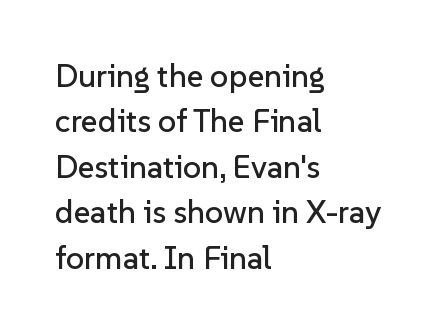
Q: Is the text italic (slanted)? A: No, it is upright.
Q: Is the typeface a serif or a sans-serif typeface? A: Sans-serif.
Q: Is the text underlined? A: No.
Q: How is the paragraph aligned? A: Left-aligned.
Q: Is the spacing between letters normal or unusually wide? A: Normal.
Q: Is the spacing between lines tight, normal or loose? A: Normal.
Q: Width (condensed, normal, or wide)? A: Normal.
Q: Stroke contrast? A: Low.
Q: x-height? A: Medium.
Q: Monospaced? A: No.
